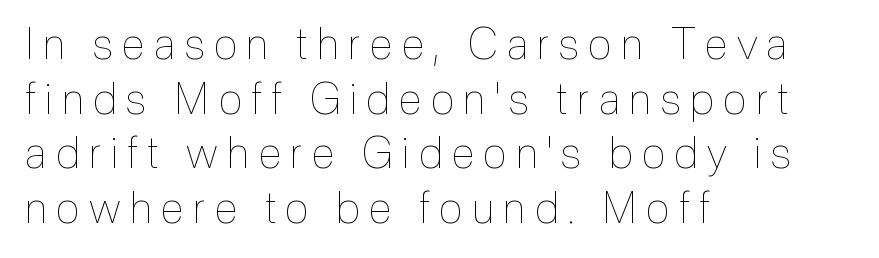
All the whitespace from short lines collects on the right. You could not count columns in this text — the font is proportionally spaced. The area under the type is left untouched. Vertically, the passage feels balanced, rows spaced as you'd expect.
